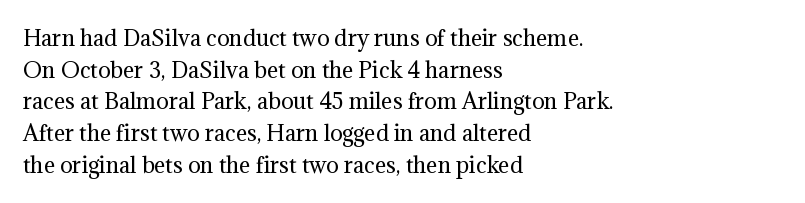
Q: Is the text bold? A: No.
Q: Is the text italic (slanted)? A: No, it is upright.
Q: Is the text underlined? A: No.
Q: How is the paragraph aligned? A: Left-aligned.
Q: Is the spacing between letters normal or unusually wide? A: Normal.
Q: Is the spacing between lines tight, normal or loose? A: Normal.
